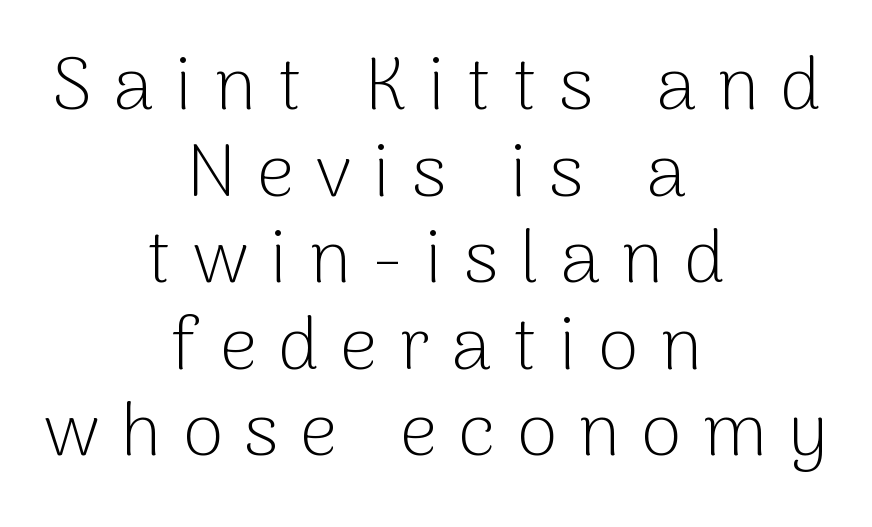
The image shows 74 px light sans-serif type, upright; set centered, line spacing 1.17x, unusually wide letter spacing (+0.29 em), not underlined; low stroke contrast and a medium x-height.
